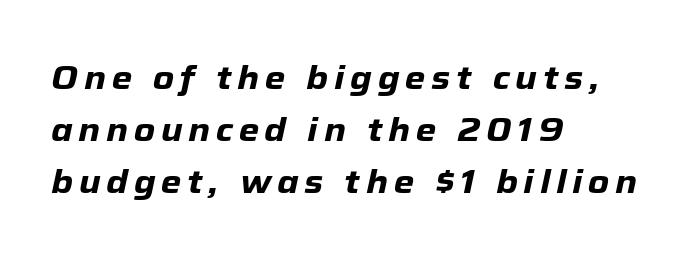
Think of a printed novel: that variable character pitch is what you see here. This sample uses an oblique cut, with every glyph tilted off the vertical. This is heavy type, rendered in bold. Plain, unruled lines of type. Normally led — the rows are evenly, conventionally spaced.
